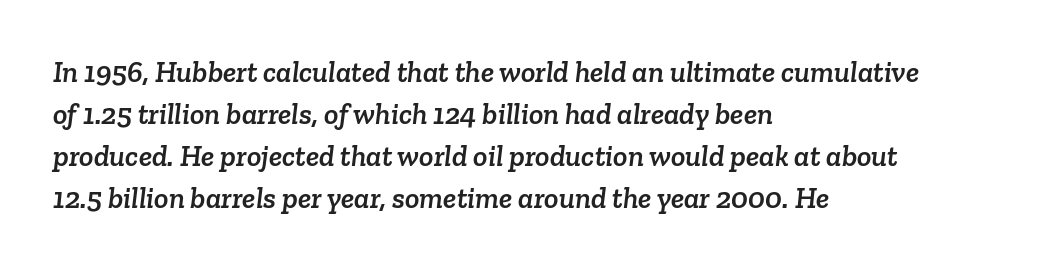
The image shows 30 px serif type; set left-aligned, normal line spacing (1.4x), normal letter spacing, not underlined; low stroke contrast and a medium x-height.
